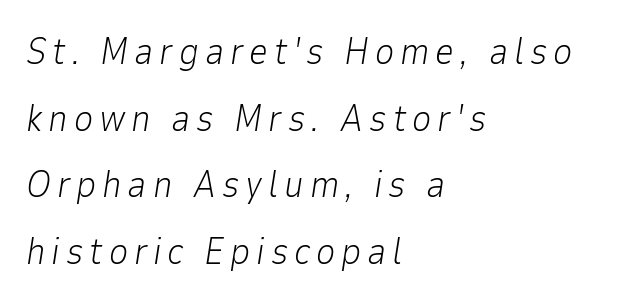
The image shows 37 px light type, italic (leaning right); set left-aligned, line spacing 1.8x, not underlined; low stroke contrast and a medium x-height.
